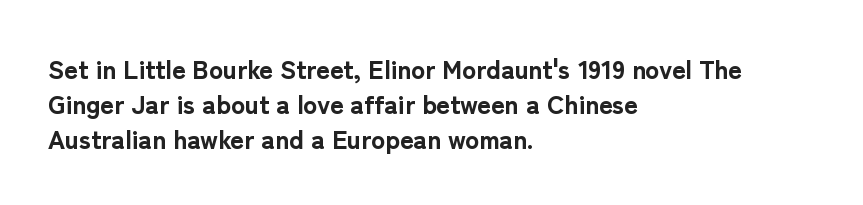
The baseline area is clear. The lines in this sample share a left origin and differ only in where they stop. The type is set solid horizontally, with unmodified tracking. Compared with typical paragraphs, the rows here are spaced about the same. Thick stems and heavy bowls — unmistakably bold. Ascenders rise straight up at ninety degrees.
